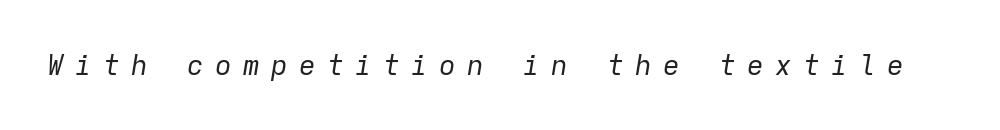
Stroke mass is kept to a normal reading level or below. How are the letters spaced? Widely, with obvious added tracking. Every character here occupies the same horizontal width, giving the sample a typewriter-like rhythm. Unmarked baselines from the first word to the last. There's an unmistakable incline to the writing here.
